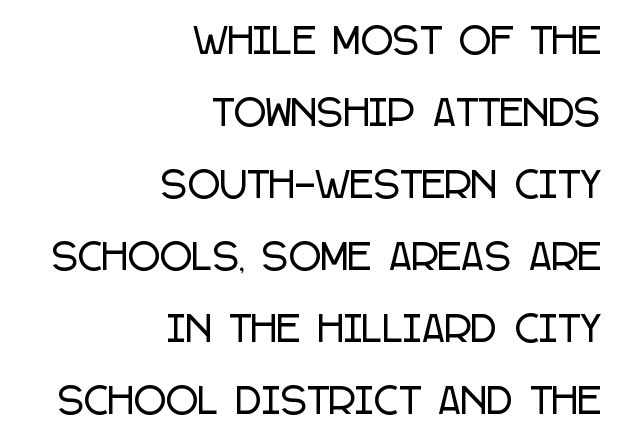
Q: Is the text italic (slanted)? A: No, it is upright.
Q: Is the typeface a serif or a sans-serif typeface? A: Sans-serif.
Q: Is the text underlined? A: No.
Q: How is the paragraph aligned? A: Right-aligned.
Q: Is the spacing between letters normal or unusually wide? A: Normal.
Q: Is the spacing between lines tight, normal or loose? A: Loose.
Q: Width (condensed, normal, or wide)? A: Condensed.
Q: Stroke contrast? A: Low.
Q: x-height? A: Large.
Q: Monospaced? A: No.
